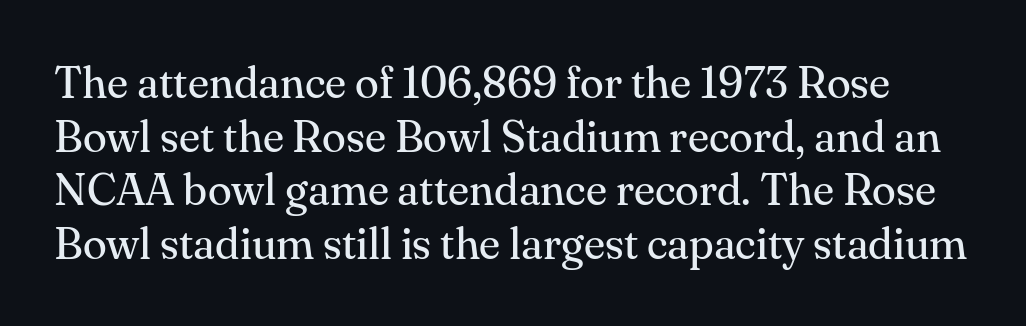
Q: Is the text bold? A: No.
Q: Is the text italic (slanted)? A: No, it is upright.
Q: Is the typeface a serif or a sans-serif typeface? A: Serif.
Q: Is the text underlined? A: No.
Q: Is the spacing between letters normal or unusually wide? A: Normal.
Q: Width (condensed, normal, or wide)? A: Normal.
Q: Stroke contrast? A: Medium.
Q: x-height? A: Small.
Q: Monospaced? A: No.
